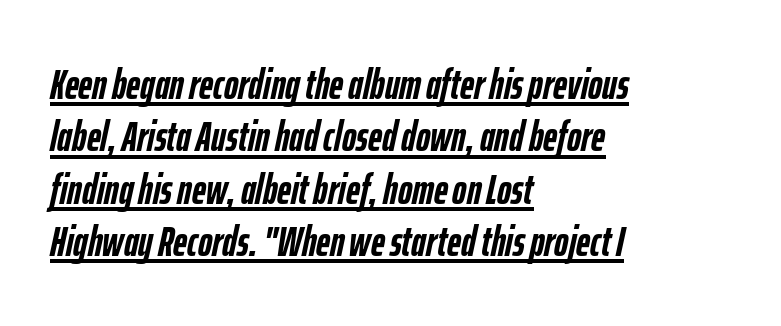
The image shows 43 px semibold, condensed type, italic (leaning right); set left-aligned, line spacing 1.22x, normal letter spacing, underlined; low stroke contrast and a medium x-height.
